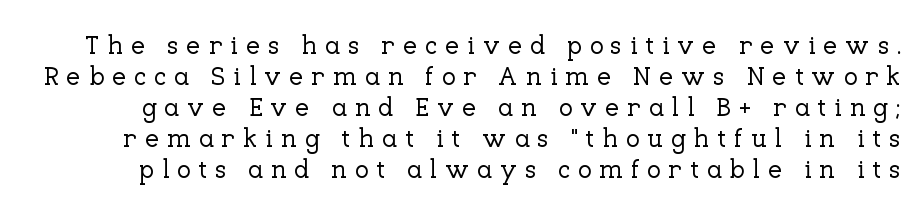
{"italic": "no", "underline": "no", "line_spacing_ratio": 1.19, "letter_spacing": "wide", "letter_spacing_em": 0.29, "glyph_px": 26}
